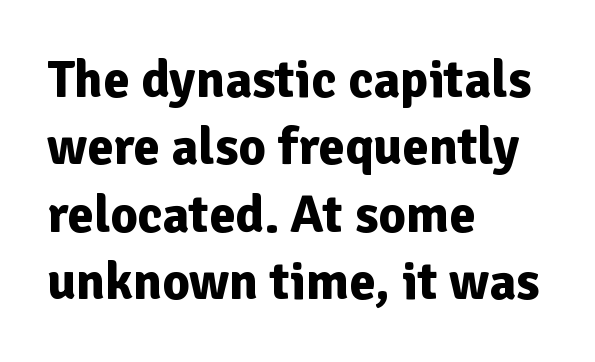
Q: Is the text bold? A: Yes.
Q: Is the text italic (slanted)? A: No, it is upright.
Q: Is the typeface a serif or a sans-serif typeface? A: Sans-serif.
Q: Is the text underlined? A: No.
Q: How is the paragraph aligned? A: Left-aligned.
Q: Is the spacing between letters normal or unusually wide? A: Normal.
Q: Is the spacing between lines tight, normal or loose? A: Normal.
Q: Width (condensed, normal, or wide)? A: Normal.
Q: Stroke contrast? A: Low.
Q: x-height? A: Medium.
Q: Monospaced? A: No.
